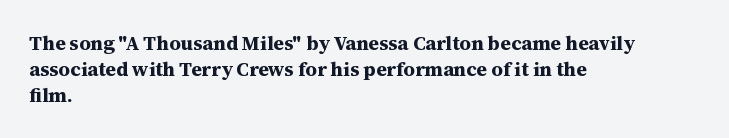
{"italic": "no", "bold": "yes", "underline": "no", "align": "left", "line_spacing": "normal", "line_spacing_ratio": 1.3, "letter_spacing": "normal", "letter_spacing_em": 0.0, "glyph_px": 20}
